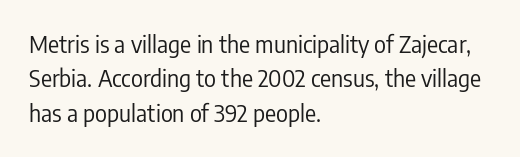
Q: Is the text bold? A: No.
Q: Is the text italic (slanted)? A: No, it is upright.
Q: Is the text underlined? A: No.
Q: How is the paragraph aligned? A: Left-aligned.
Q: Is the spacing between letters normal or unusually wide? A: Normal.
Q: Is the spacing between lines tight, normal or loose? A: Normal.
